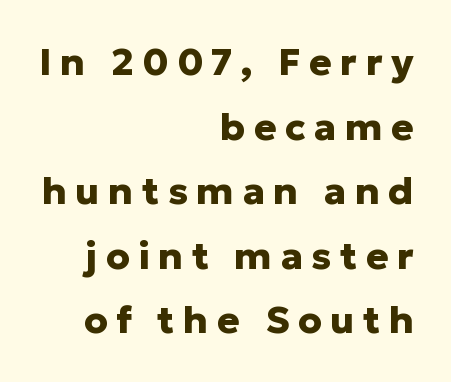
The image shows 38 px heavy sans-serif type, upright; set right-aligned, normal line spacing (1.7x), unusually wide letter spacing (+0.22 em), not underlined; low stroke contrast and a medium x-height.
